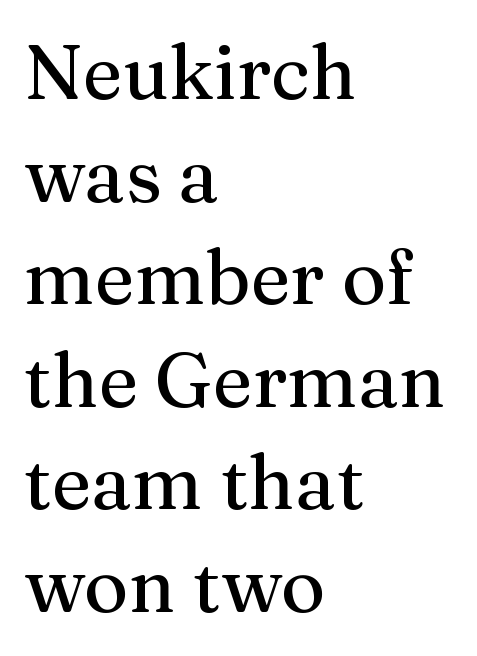
The image shows 76 px serif type, upright; set left-aligned, normal line spacing (1.35x), normal letter spacing, not underlined; medium stroke contrast and a medium x-height.
